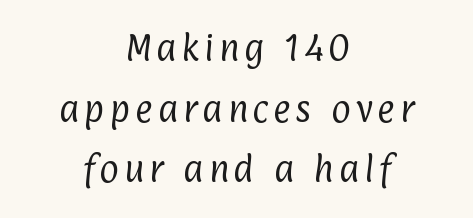
Each letter keeps its own natural width here, so spacing adapts to shape. What kind of face is this? One without serifs — a sans. These lines stack symmetrically, like a column narrowing and widening about its center. The words here are not underlined. Vertically, the passage feels expansive, rows floating well apart.
